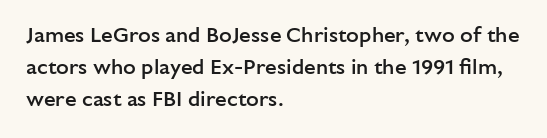
No word sits above an underline. This sample is left-justified, so line endings fall wherever the words run out. Honestly, the row spacing looks completely unremarkable. Students, this is semibold: more ink than regular, less than bold.
